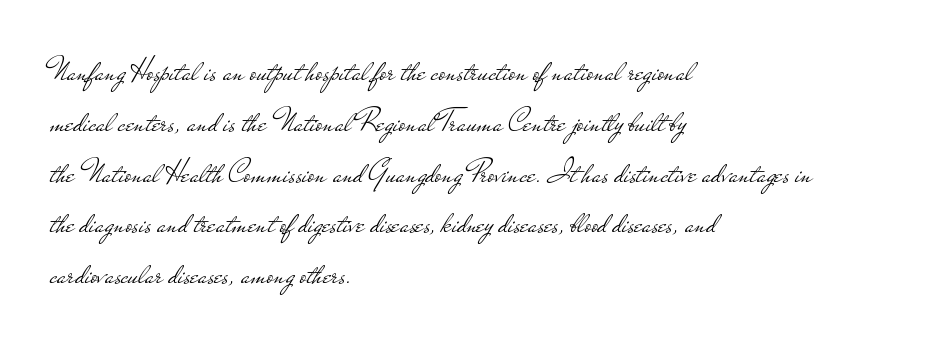
{"serif": "no", "bold": "no", "weight": "light", "width": "wide", "stroke_contrast": "low", "x_height": "small", "monospaced": "no", "underline": "no", "align": "left", "line_spacing": "normal", "line_spacing_ratio": 1.54, "letter_spacing": "normal", "letter_spacing_em": 0.0, "glyph_px": 33}
